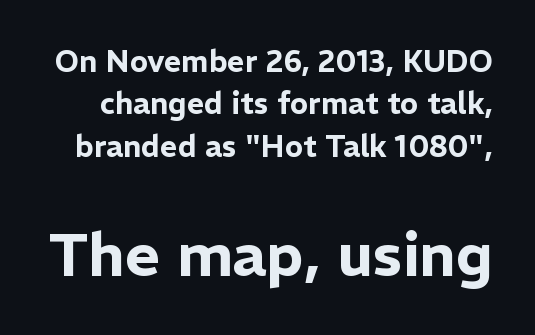
Plain, unruled lines of type. Small over large — that's the arrangement of the two blocks here. Serif or sans? Sans — the stroke terminals are bare. The face used here is proportionally spaced, like ordinary book or web type. Letter spacing: default.
